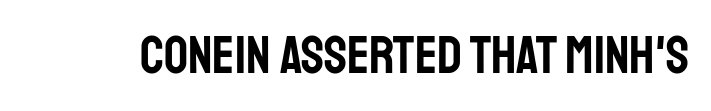
The image shows 53 px condensed sans-serif type, upright; set normal letter spacing, not underlined; low stroke contrast and a large x-height.
